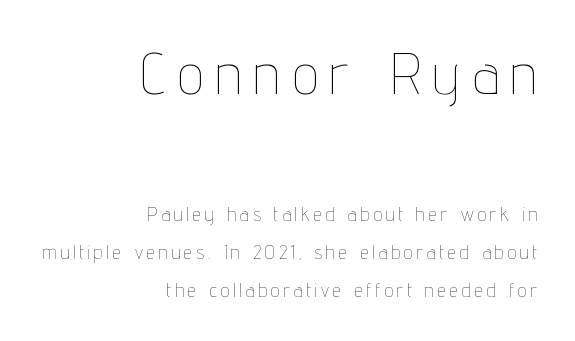
{"italic": "no", "bold": "no", "weight": "thin", "width": "condensed", "stroke_contrast": "low", "x_height": "medium", "monospaced": "no", "underline": "no", "align": "right", "line_spacing": "loose", "line_spacing_ratio": 2.02, "letter_spacing": "wide", "letter_spacing_em": 0.22, "larger_block": "first", "size_ratio": 3.05, "glyph_px": 58}
